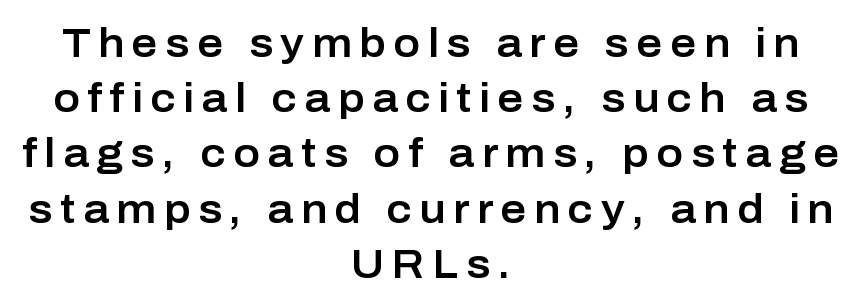
Q: Is the text italic (slanted)? A: No, it is upright.
Q: Is the typeface a serif or a sans-serif typeface? A: Sans-serif.
Q: Is the text underlined? A: No.
Q: How is the paragraph aligned? A: Centered.
Q: Is the spacing between lines tight, normal or loose? A: Normal.
Q: Width (condensed, normal, or wide)? A: Normal.
Q: Stroke contrast? A: Low.
Q: x-height? A: Medium.
Q: Monospaced? A: No.
